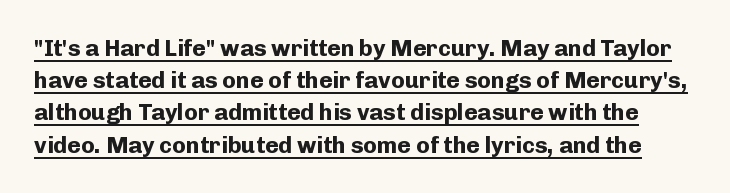
Compared with typical body copy, the letter spacing here is the same. Rows of type keep a routine distance in the vertical direction. The typography opts for an upright posture over an oblique one. Heavy-handed strokes throughout: this text is bold.
